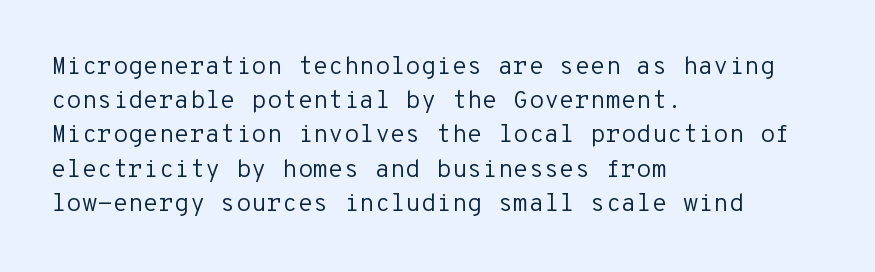
{"italic": "no", "bold": "no", "underline": "no", "align": "left", "line_spacing": "normal", "line_spacing_ratio": 1.37, "letter_spacing": "normal", "letter_spacing_em": 0.0, "glyph_px": 25}
